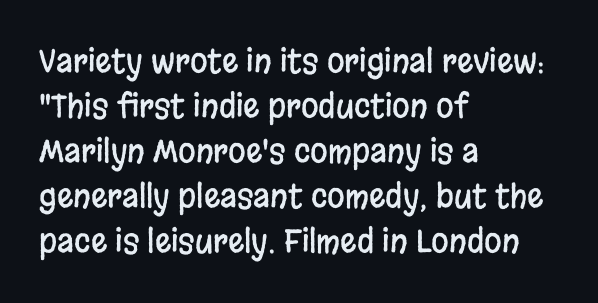
The leading is moderate, giving the passage an even texture. The font family rendered here belongs to the sans-serif group. All the whitespace from short lines collects on the right. Honestly, the letter spacing is just normal — you wouldn't notice it. Looks like regular typesetting: each glyph gets only the width it needs. Descender tails drop into unmarked territory.
